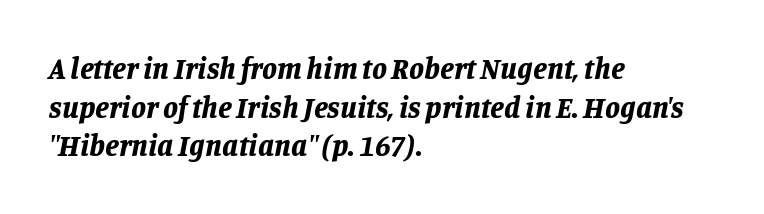
Heft: maximum for text — a bold. Decoration check: the copy has no underline. The typography opts for an oblique posture over an upright one. The rendering uses a moderate line-height, typical for paragraphs. The passage shown is typed in a proportional face where columns would drift.
